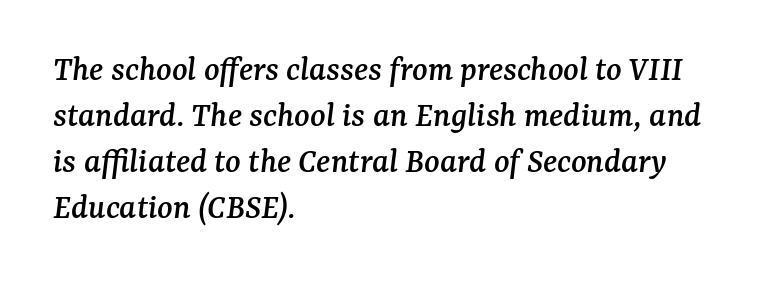
Q: Is the text italic (slanted)? A: Yes, it leans right by about 7 degrees.
Q: Is the typeface a serif or a sans-serif typeface? A: Serif.
Q: Is the text underlined? A: No.
Q: How is the paragraph aligned? A: Left-aligned.
Q: Is the spacing between letters normal or unusually wide? A: Normal.
Q: Is the spacing between lines tight, normal or loose? A: Normal.
Q: Width (condensed, normal, or wide)? A: Normal.
Q: Stroke contrast? A: Medium.
Q: x-height? A: Medium.
Q: Monospaced? A: No.
